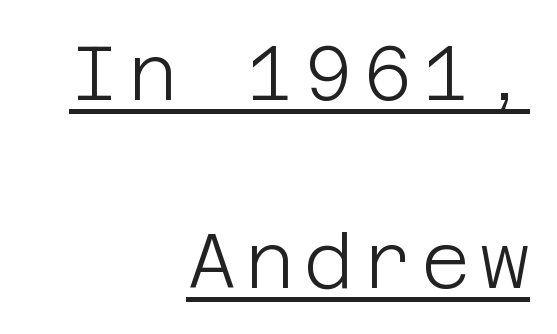
The image shows 76 px light sans-serif type, upright; set right-aligned, loose line spacing (2.47x), underlined; low stroke contrast and a large x-height.
